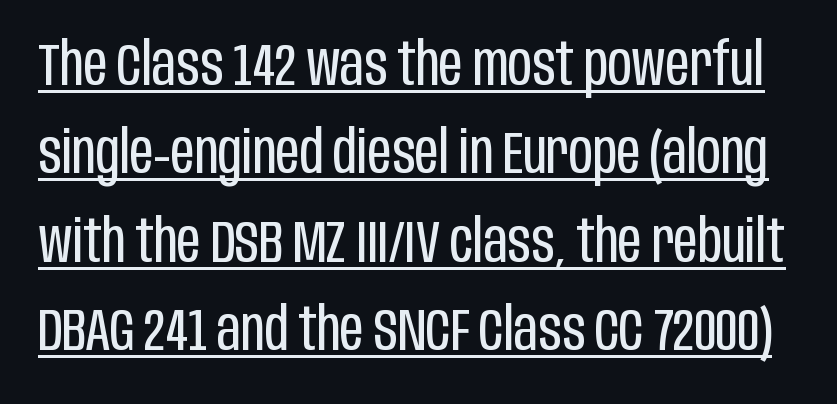
The image shows 59 px regular-weight, condensed sans-serif type, upright; set normal line spacing (1.5x), normal letter spacing, underlined; low stroke contrast and a large x-height.
